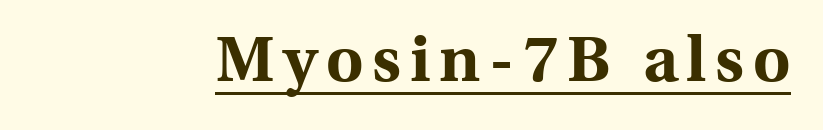
Q: Is the text bold? A: Yes.
Q: Is the text italic (slanted)? A: No, it is upright.
Q: Is the typeface a serif or a sans-serif typeface? A: Serif.
Q: Is the text underlined? A: Yes.
Q: Width (condensed, normal, or wide)? A: Normal.
Q: x-height? A: Medium.
Q: Monospaced? A: No.
